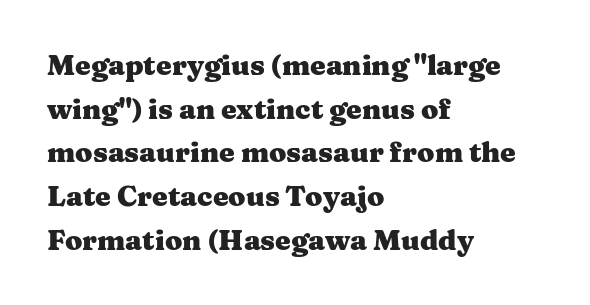
{"serif": "yes", "italic": "no", "bold": "yes", "weight": "heavy", "width": "wide", "stroke_contrast": "medium", "x_height": "medium", "monospaced": "no", "underline": "no", "align": "left", "line_spacing": "normal", "line_spacing_ratio": 1.56, "letter_spacing": "normal", "letter_spacing_em": 0.0, "glyph_px": 28}
